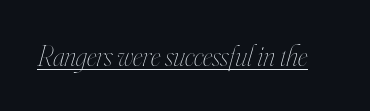
A continuous stroke trails under the words, as in a hyperlink. Spacing between characters is what you'd get straight out of the box. On a weight scale, this lands at 450 or below. Character widths vary here, with narrow letters taking less room than wide ones.
